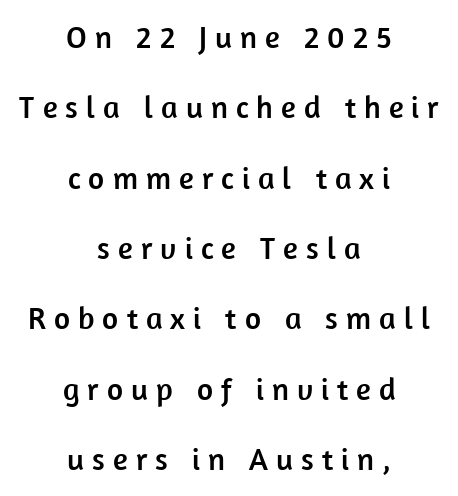
Q: Is the text italic (slanted)? A: No, it is upright.
Q: Is the typeface a serif or a sans-serif typeface? A: Sans-serif.
Q: Is the text underlined? A: No.
Q: How is the paragraph aligned? A: Centered.
Q: Is the spacing between letters normal or unusually wide? A: Unusually wide.
Q: Is the spacing between lines tight, normal or loose? A: Loose.
Q: Width (condensed, normal, or wide)? A: Normal.
Q: Stroke contrast? A: Low.
Q: x-height? A: Medium.
Q: Monospaced? A: No.
